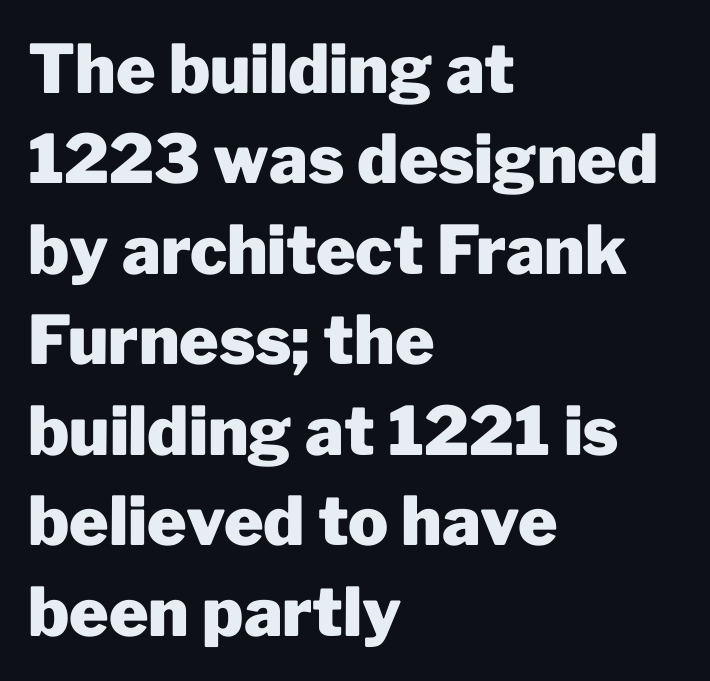
Q: Is the text bold? A: Yes.
Q: Is the text italic (slanted)? A: No, it is upright.
Q: Is the typeface a serif or a sans-serif typeface? A: Sans-serif.
Q: Is the text underlined? A: No.
Q: How is the paragraph aligned? A: Left-aligned.
Q: Is the spacing between letters normal or unusually wide? A: Normal.
Q: Is the spacing between lines tight, normal or loose? A: Normal.
Q: Width (condensed, normal, or wide)? A: Normal.
Q: Stroke contrast? A: Low.
Q: x-height? A: Medium.
Q: Monospaced? A: No.
